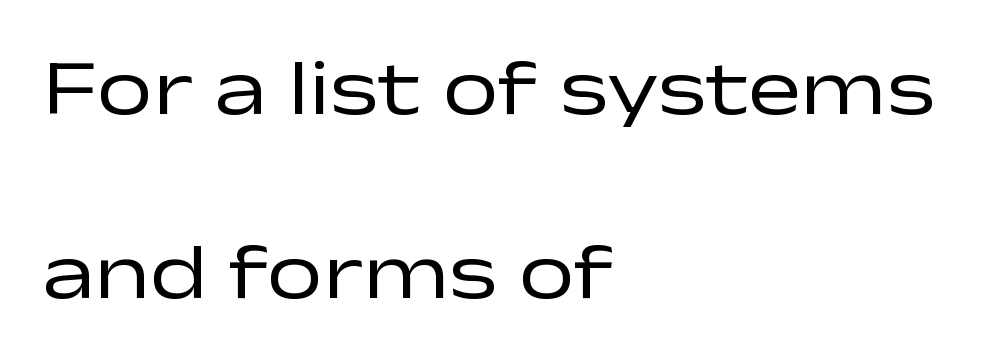
{"serif": "no", "italic": "no", "bold": "no", "weight": "regular", "width": "wide", "stroke_contrast": "low", "x_height": "medium", "monospaced": "no", "underline": "no", "align": "left", "line_spacing": "loose", "line_spacing_ratio": 2.33, "letter_spacing": "normal", "letter_spacing_em": 0.0, "glyph_px": 79}
